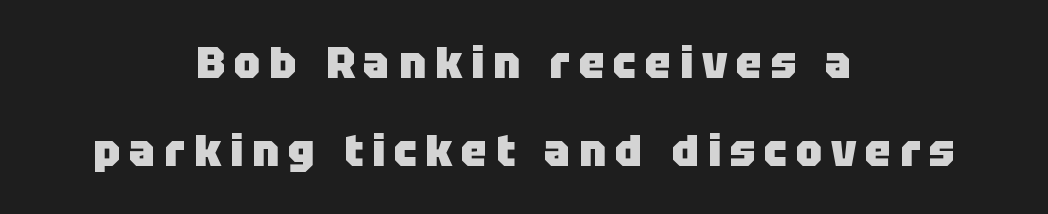
{"serif": "no", "italic": "no", "bold": "yes", "weight": "heavy", "width": "normal", "stroke_contrast": "low", "x_height": "large", "monospaced": "no", "underline": "no", "align": "center", "line_spacing": "loose", "line_spacing_ratio": 1.99, "letter_spacing": "wide", "letter_spacing_em": 0.2, "glyph_px": 44}
